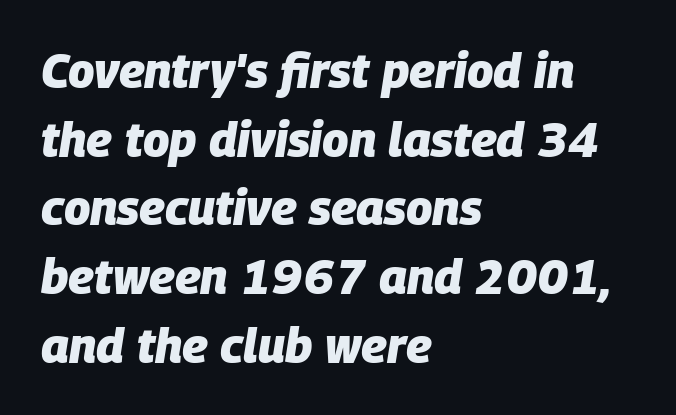
The image shows 48 px heavy type, italic (leaning right); set left-aligned, normal line spacing (1.43x), normal letter spacing, not underlined; low stroke contrast and a large x-height.
